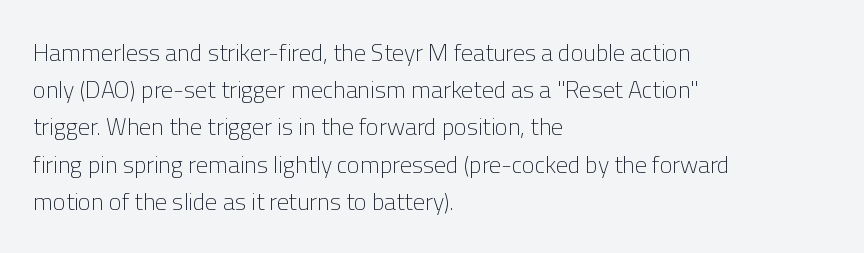
Ordinary non-slanted type is in use. This sample uses plain, unmodified letter spacing. Has an underline been added? It has not. The designer left line spacing at the default. The cut favours lightness, reaching ordinary text weight at its darkest. Layout note: lines flush left.
